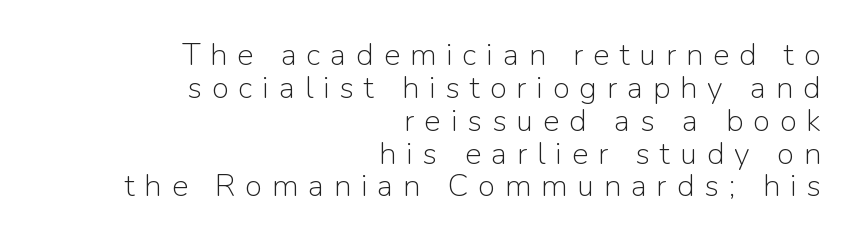
{"serif": "no", "italic": "no", "bold": "no", "weight": "light", "width": "normal", "stroke_contrast": "low", "x_height": "medium", "monospaced": "no", "underline": "no", "align": "right", "line_spacing": "tight", "line_spacing_ratio": 1.06, "letter_spacing": "wide", "letter_spacing_em": 0.32, "glyph_px": 31}
